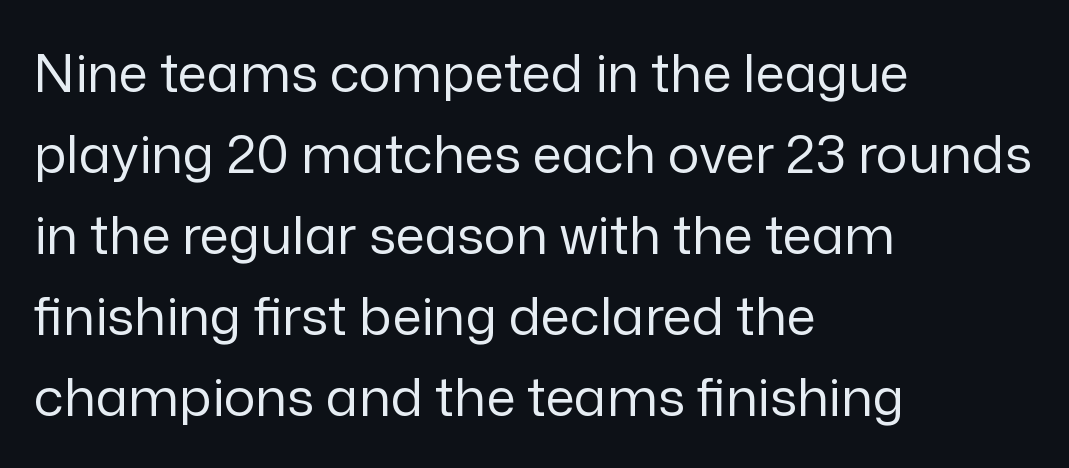
{"serif": "no", "italic": "no", "bold": "no", "weight": "regular", "width": "normal", "stroke_contrast": "low", "x_height": "medium", "monospaced": "no", "underline": "no", "align": "left", "line_spacing": "normal", "line_spacing_ratio": 1.53, "letter_spacing": "normal", "letter_spacing_em": 0.0, "glyph_px": 53}
